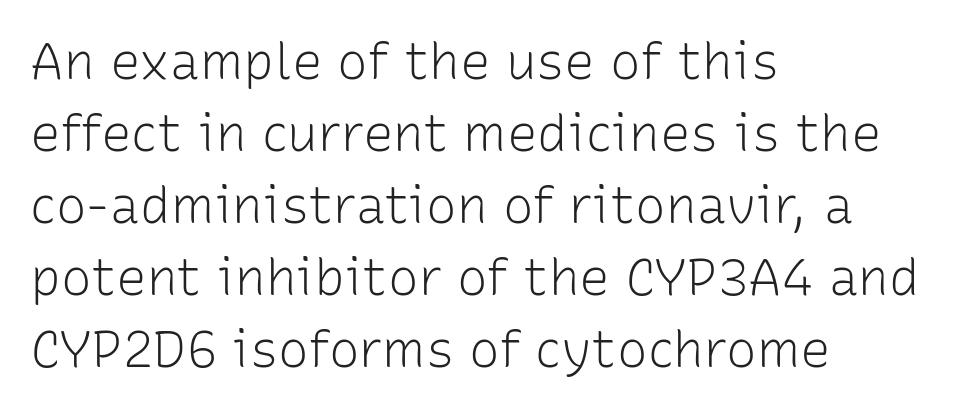
The image shows 51 px light sans-serif type, upright; set left-aligned, normal line spacing (1.41x), normal letter spacing, not underlined; low stroke contrast and a medium x-height.
